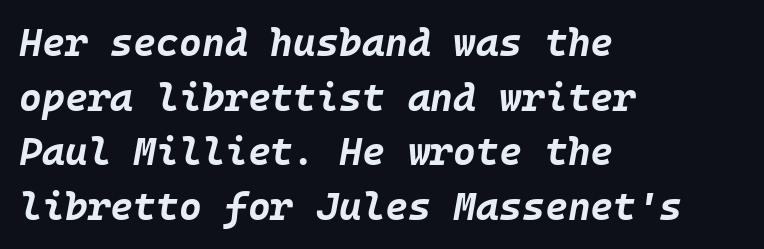
The image shows 39 px bold type, italic (leaning right); set left-aligned, normal line spacing (1.4x), normal letter spacing, not underlined; low stroke contrast and a large x-height.
